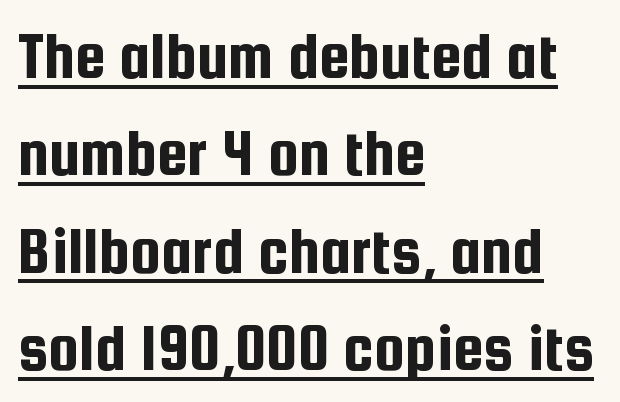
The passage shown is typed in a proportional face where columns would drift. Characters remain perfectly vertical along every line. The line-height multiplier appears to be the usual default. Looks like someone drew a line under every word here.
